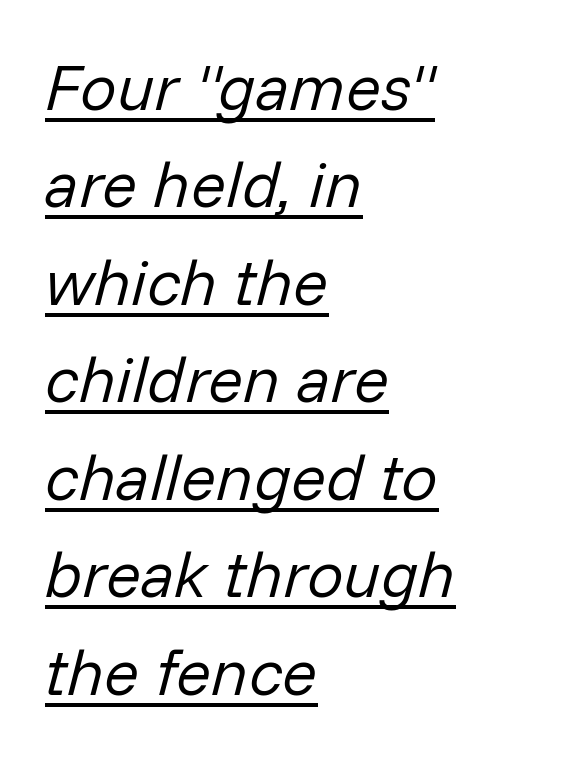
The image shows 65 px regular-weight type, italic (leaning right); set left-aligned, normal line spacing (1.5x), normal letter spacing, underlined; low stroke contrast and a medium x-height.
